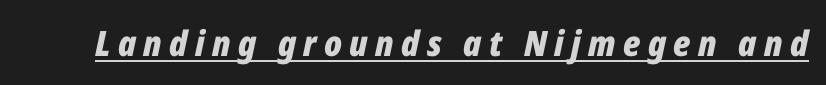
Q: Is the text bold? A: Yes.
Q: Is the text italic (slanted)? A: Yes, it leans right by about 12 degrees.
Q: Is the text underlined? A: Yes.
Q: Is the spacing between letters normal or unusually wide? A: Unusually wide.
Q: Width (condensed, normal, or wide)? A: Condensed.
Q: Stroke contrast? A: Low.
Q: x-height? A: Medium.
Q: Monospaced? A: No.
